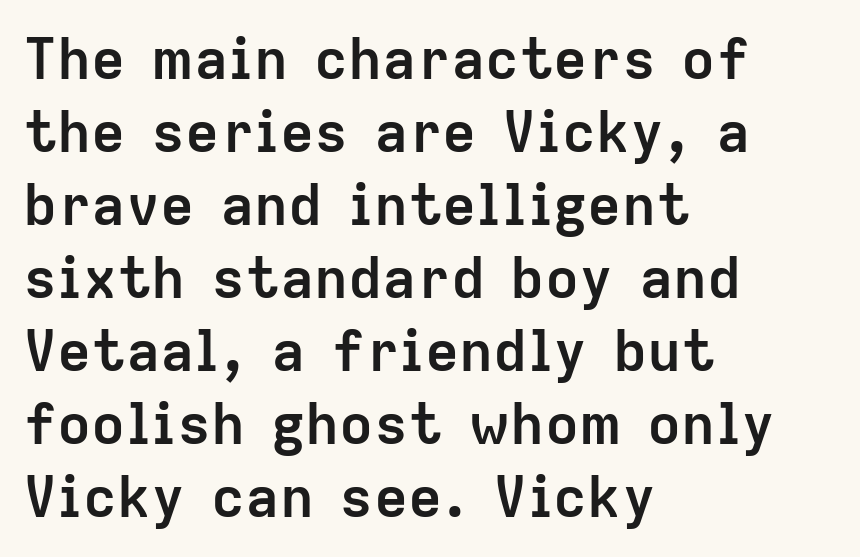
{"serif": "no", "italic": "no", "bold": "yes", "weight": "semibold", "width": "normal", "stroke_contrast": "low", "x_height": "medium", "monospaced": "no", "underline": "no", "align": "left", "line_spacing": "normal", "line_spacing_ratio": 1.28, "letter_spacing": "normal", "letter_spacing_em": 0.0, "glyph_px": 57}
